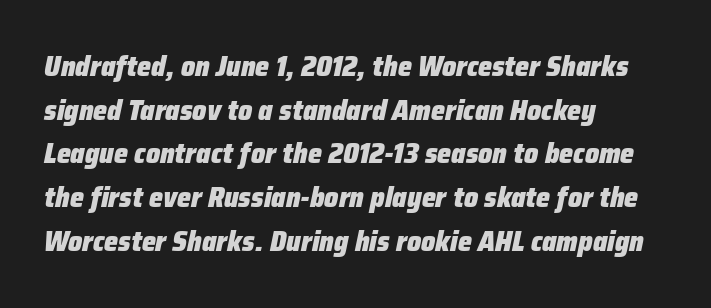
The image shows 28 px heavy type, italic (leaning right); set left-aligned, normal line spacing (1.56x), normal letter spacing, not underlined; low stroke contrast and a medium x-height.
